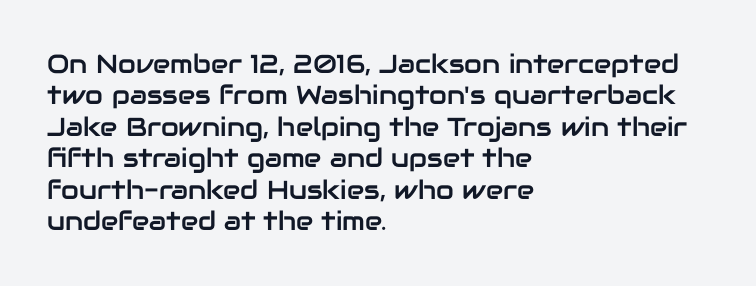
The image shows 26 px text type, upright; set left-aligned, line spacing 1.21x, normal letter spacing, not underlined.
